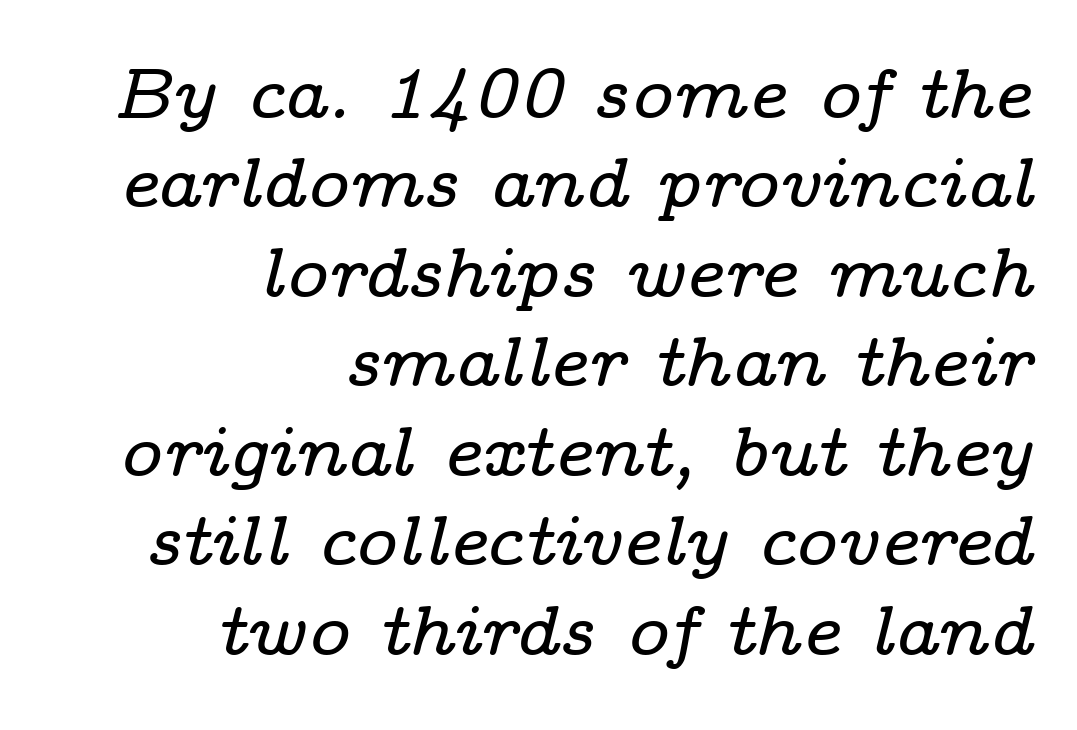
Q: Is the text italic (slanted)? A: Yes, it leans right by about 14 degrees.
Q: Is the typeface a serif or a sans-serif typeface? A: Serif.
Q: Is the text underlined? A: No.
Q: How is the paragraph aligned? A: Right-aligned.
Q: Is the spacing between letters normal or unusually wide? A: Normal.
Q: Is the spacing between lines tight, normal or loose? A: Normal.
Q: Width (condensed, normal, or wide)? A: Wide.
Q: Stroke contrast? A: Low.
Q: x-height? A: Medium.
Q: Monospaced? A: No.
